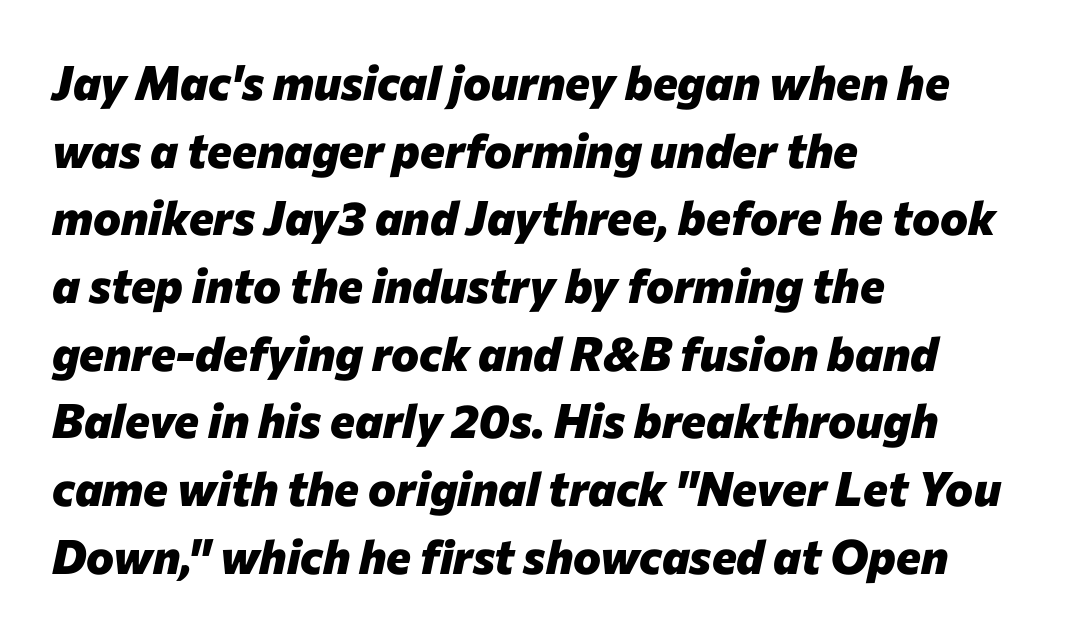
The compositor pushed each line to the left boundary. Inter-character spacing is left at the font's built-in metrics. Emphasis by weight is at full strength: bold. The space beneath each line is pristine and unruled. The rendering uses a moderate line-height, typical for paragraphs.
